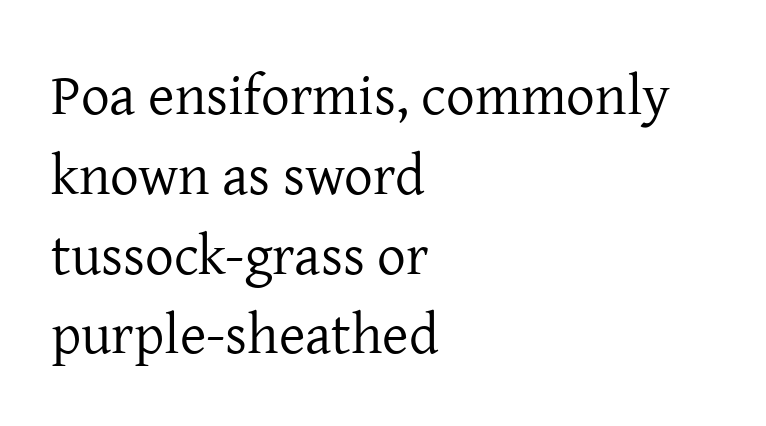
The letters advance in unequal steps, a hallmark of proportional type. Underlining? Definitely not there. Is the letter spacing exaggerated? No — it looks like the ordinary default. The letters look calm and open, with moderate or lighter stems.
